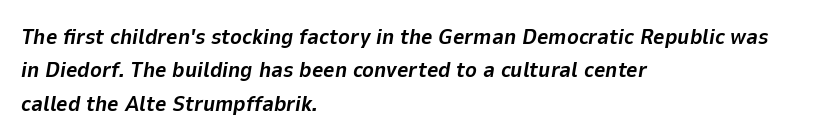
{"italic": "yes", "lean": "right", "slant_degrees": 9, "bold": "yes", "underline": "no", "align": "left", "line_spacing": "normal", "line_spacing_ratio": 1.52, "letter_spacing": "normal", "letter_spacing_em": 0.0, "glyph_px": 22}
